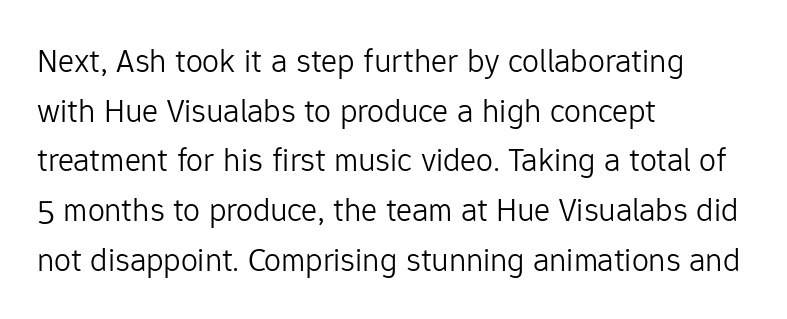
Q: Is the text bold? A: No.
Q: Is the text italic (slanted)? A: No, it is upright.
Q: Is the typeface a serif or a sans-serif typeface? A: Sans-serif.
Q: Is the text underlined? A: No.
Q: How is the paragraph aligned? A: Left-aligned.
Q: Is the spacing between letters normal or unusually wide? A: Normal.
Q: Is the spacing between lines tight, normal or loose? A: Normal.
Q: Width (condensed, normal, or wide)? A: Normal.
Q: Stroke contrast? A: Low.
Q: x-height? A: Medium.
Q: Monospaced? A: No.
